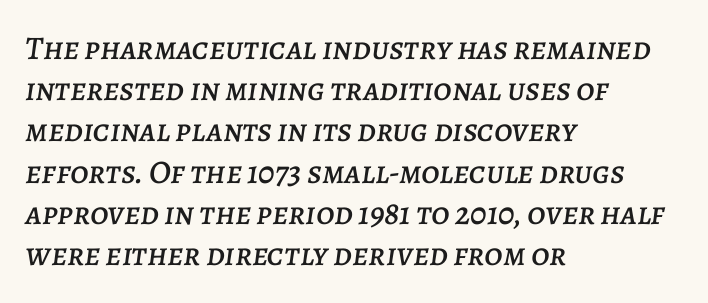
A classic flush-left, rag-right setting is used for this passage. Do the characters align in a grid? No, the font is proportional. A typesetter would call this leading conventional body-copy spacing. Anything drawn beneath the words? Only blank space.
